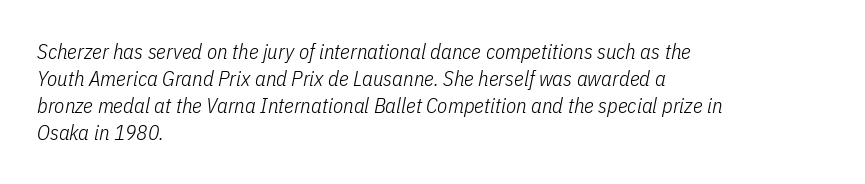
Q: Is the text bold? A: No.
Q: Is the text italic (slanted)? A: Yes, it leans right by about 11 degrees.
Q: Is the text underlined? A: No.
Q: How is the paragraph aligned? A: Left-aligned.
Q: Is the spacing between letters normal or unusually wide? A: Normal.
Q: Is the spacing between lines tight, normal or loose? A: Normal.
